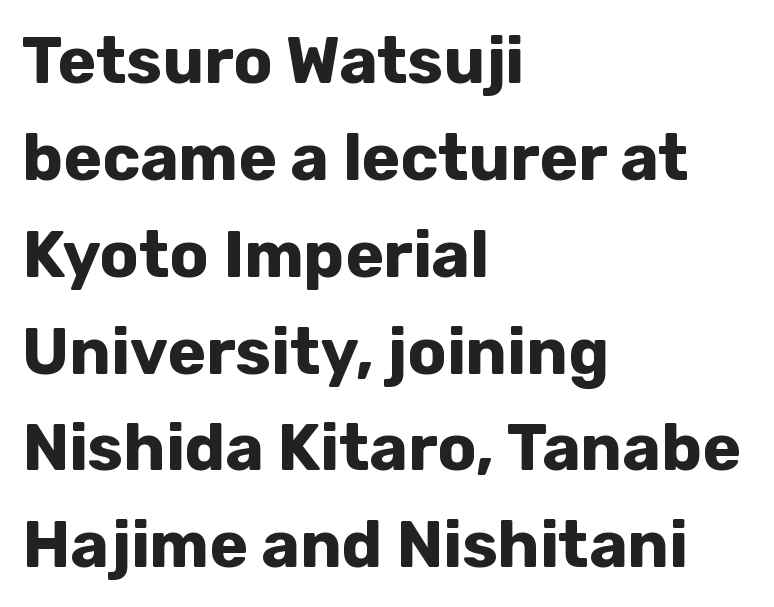
The image shows 65 px bold sans-serif type, upright; set left-aligned, normal line spacing (1.49x), normal letter spacing, not underlined; low stroke contrast and a medium x-height.
